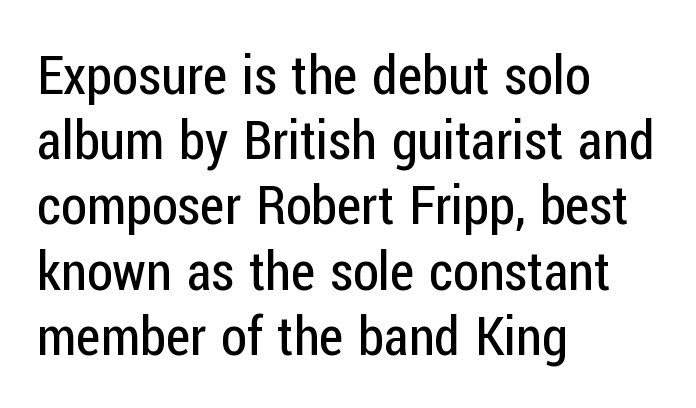
Where is the straight margin? On the left. Note the varied advance widths — an 'i' is clearly narrower than an 'm'. Students, note that the glyphs here touch the page at normal intervals. Weight: in the light-to-regular range.
